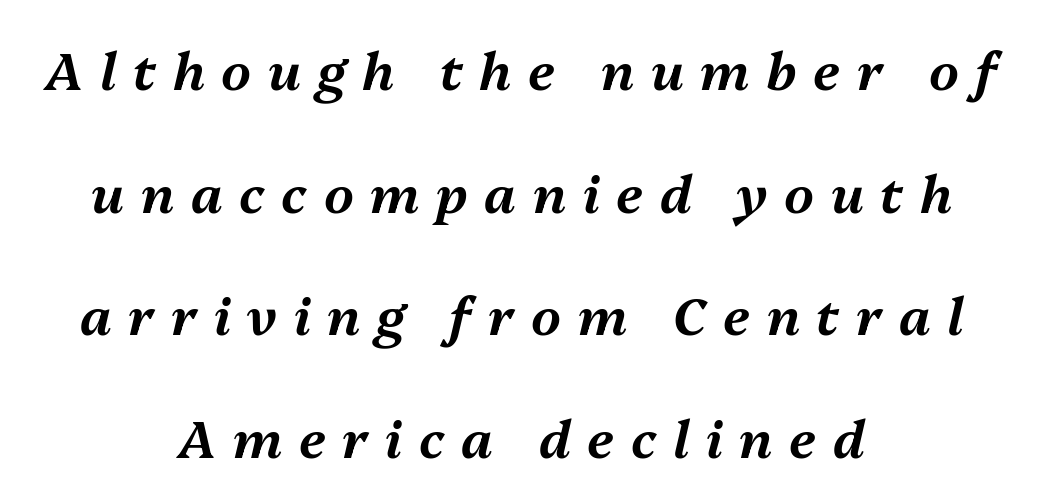
The image shows 52 px text type, italic (leaning right); set centered, loose line spacing (2.36x), unusually wide letter spacing (+0.32 em), not underlined; medium stroke contrast and a medium x-height.
